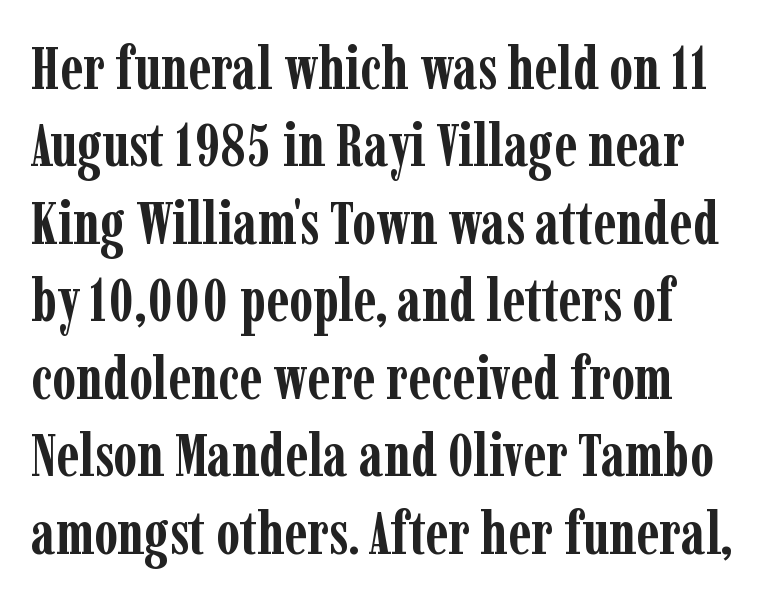
{"serif": "yes", "italic": "no", "bold": "yes", "weight": "semibold", "width": "condensed", "stroke_contrast": "low", "x_height": "medium", "monospaced": "no", "underline": "no", "line_spacing": "normal", "line_spacing_ratio": 1.27, "letter_spacing": "normal", "letter_spacing_em": 0.0, "glyph_px": 61}
